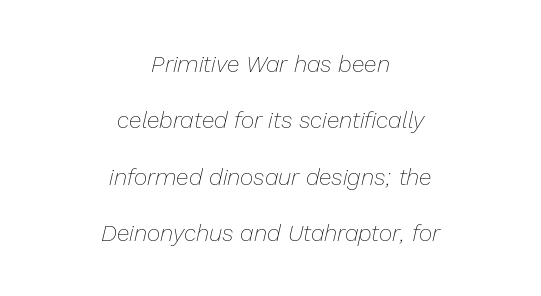
{"italic": "yes", "lean": "right", "slant_degrees": 13, "bold": "no", "underline": "no", "align": "center", "line_spacing": "loose", "line_spacing_ratio": 2.45, "letter_spacing": "normal", "letter_spacing_em": 0.0, "glyph_px": 23}
